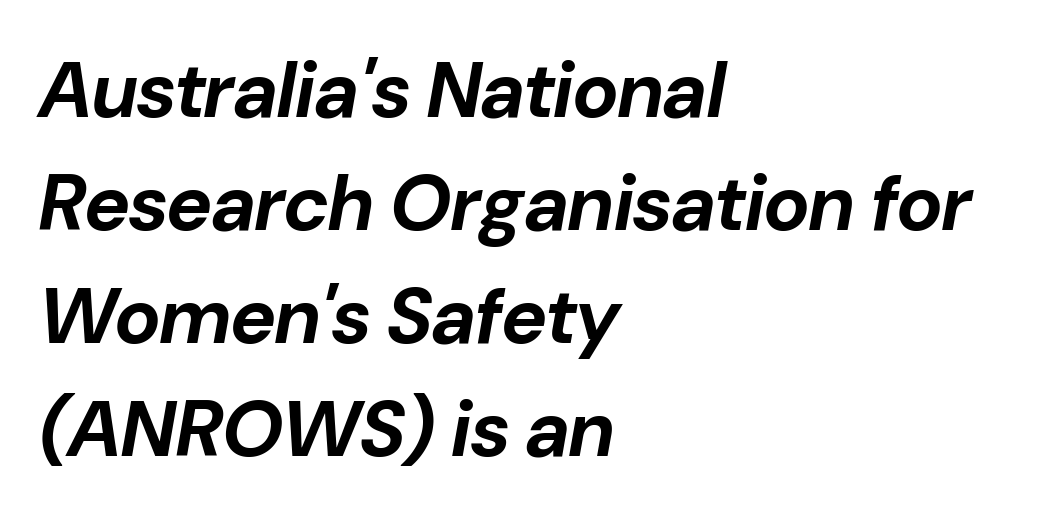
Q: Is the text bold? A: Yes.
Q: Is the text italic (slanted)? A: Yes, it leans right by about 10 degrees.
Q: Is the text underlined? A: No.
Q: How is the paragraph aligned? A: Left-aligned.
Q: Is the spacing between letters normal or unusually wide? A: Normal.
Q: Is the spacing between lines tight, normal or loose? A: Normal.
Q: Width (condensed, normal, or wide)? A: Normal.
Q: Stroke contrast? A: Low.
Q: x-height? A: Medium.
Q: Monospaced? A: No.
